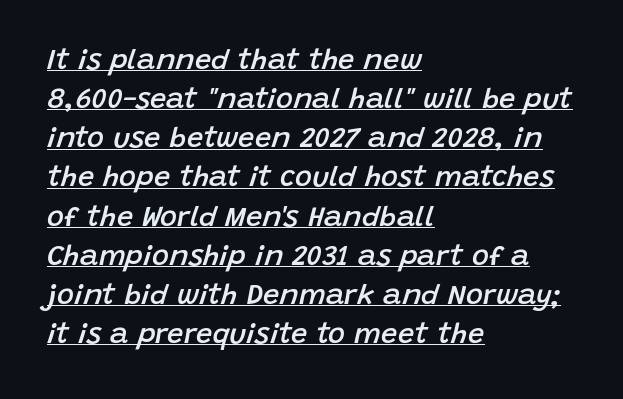
The image shows 29 px semibold type, italic (leaning right); set left-aligned, normal line spacing (1.35x), normal letter spacing, underlined; low stroke contrast and a large x-height.
